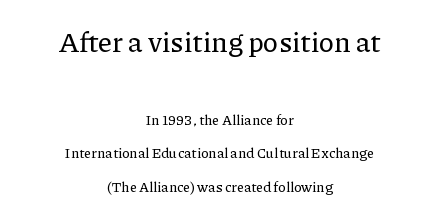
The image shows 28 px serif type, upright; set centered, loose line spacing (2.38x), normal letter spacing, not underlined; the first (top) block is 2.0x larger; low stroke contrast and a medium x-height.
